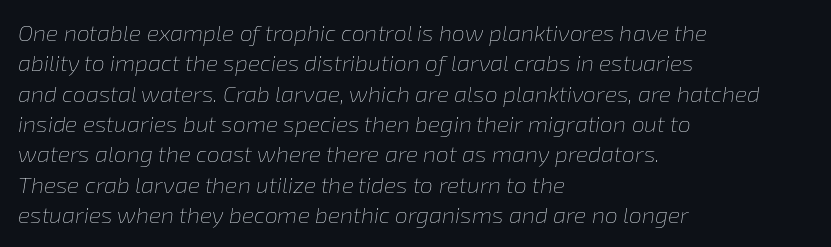
The image shows 23 px text type, italic (leaning right); set left-aligned, normal line spacing (1.32x), normal letter spacing, not underlined.
